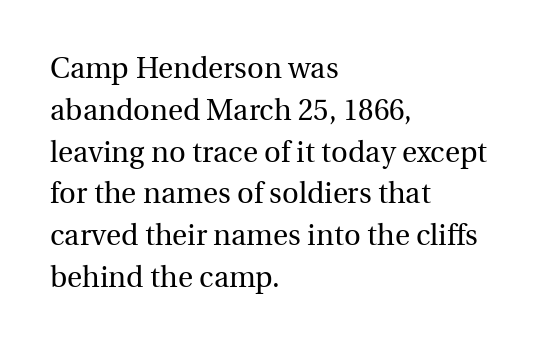
The image shows 29 px regular-weight serif type, upright; set left-aligned, normal line spacing (1.44x), normal letter spacing, not underlined; a medium x-height.
